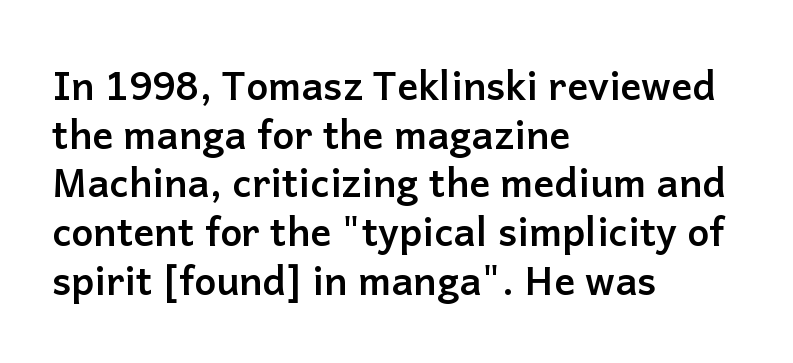
The image shows 39 px semibold sans-serif type, upright; set left-aligned, normal line spacing (1.25x), normal letter spacing, not underlined; low stroke contrast and a medium x-height.
